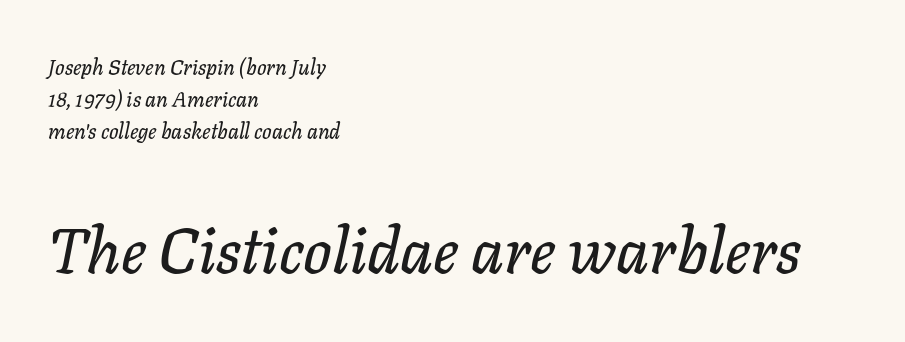
{"italic": "yes", "lean": "right", "slant_degrees": 11, "width": "normal", "stroke_contrast": "low", "x_height": "medium", "monospaced": "no", "underline": "no", "align": "left", "line_spacing": "normal", "line_spacing_ratio": 1.52, "letter_spacing": "normal", "letter_spacing_em": 0.0, "larger_block": "second", "size_ratio": 3.0, "glyph_px": 63}
